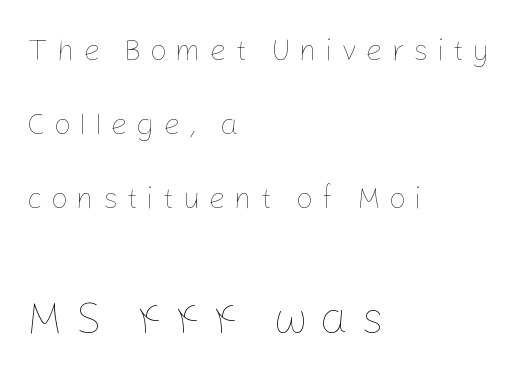
The image shows 45 px thin type, upright; set left-aligned, loose line spacing (2.46x), unusually wide letter spacing (+0.28 em), not underlined; the second (bottom) block is 1.5x larger; low stroke contrast and a medium x-height.
